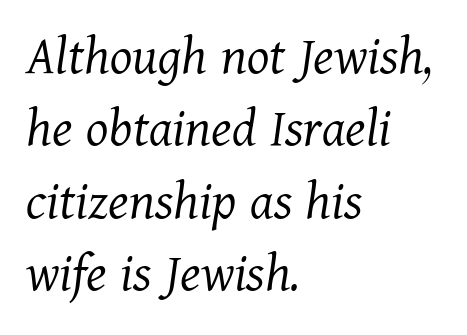
The image shows 57 px light serif type, italic (leaning right); set left-aligned, normal line spacing (1.27x), normal letter spacing, not underlined; medium stroke contrast and a medium x-height.
